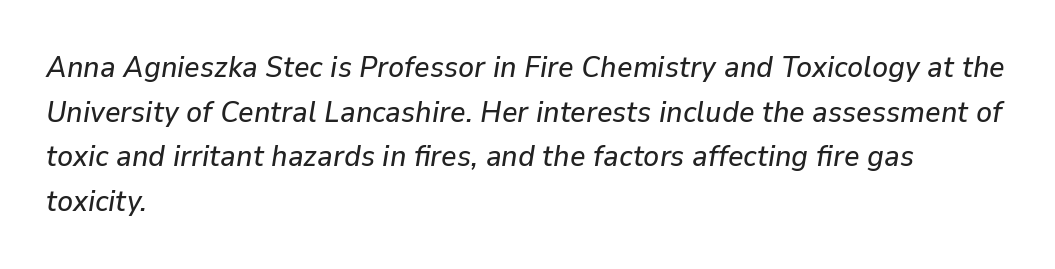
The image shows 30 px text type, italic (leaning right); set left-aligned, normal line spacing (1.49x), normal letter spacing, not underlined; low stroke contrast and a medium x-height.
